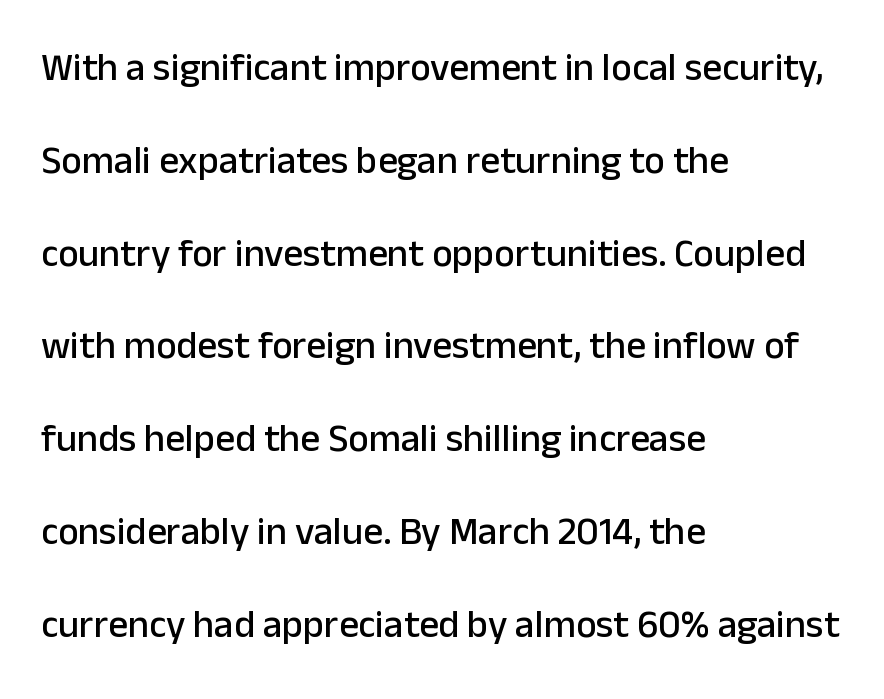
Vertical spacing — loose. Compared with typical body copy, the letter spacing here is the same. This rendering uses left alignment, leaving the right contour irregular. To sum up the face: it is a sans, with no serifs. Tall strokes in this sample are plumb rather than angled.
